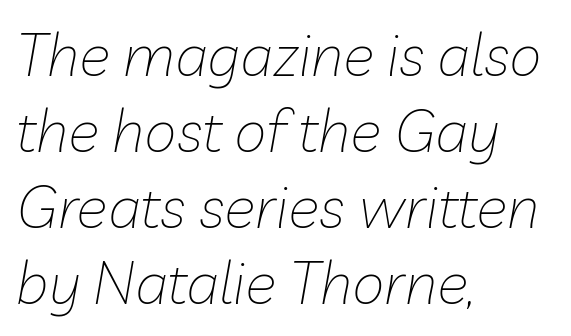
The image shows 59 px thin type, italic (leaning right); set left-aligned, normal line spacing (1.29x), normal letter spacing, not underlined; low stroke contrast and a medium x-height.
